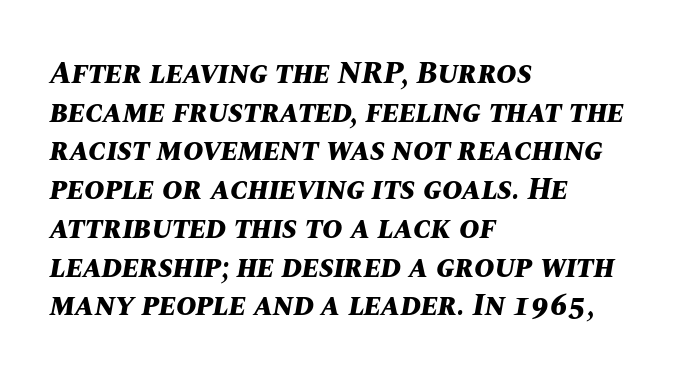
Q: Is the text bold? A: Yes.
Q: Is the text italic (slanted)? A: Yes, it leans right by about 10 degrees.
Q: Is the text underlined? A: No.
Q: How is the paragraph aligned? A: Left-aligned.
Q: Is the spacing between letters normal or unusually wide? A: Normal.
Q: Is the spacing between lines tight, normal or loose? A: Normal.
Q: Width (condensed, normal, or wide)? A: Normal.
Q: Stroke contrast? A: Medium.
Q: x-height? A: Large.
Q: Monospaced? A: No.
